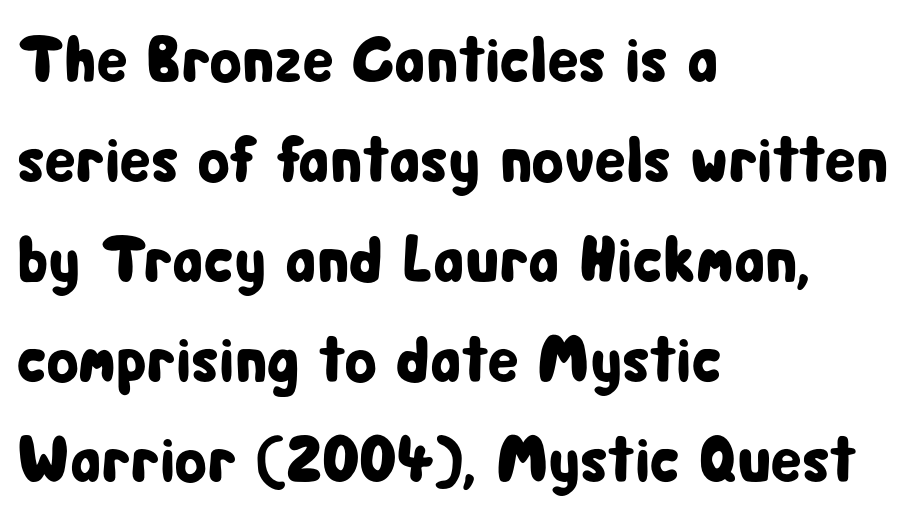
The image shows 65 px condensed sans-serif type, upright; set left-aligned, normal line spacing (1.54x), normal letter spacing, not underlined; low stroke contrast and a medium x-height.
